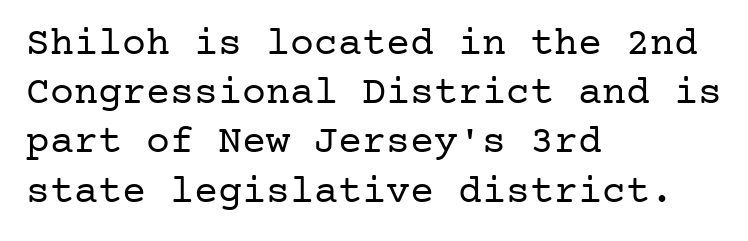
Ascenders rise straight up at ninety degrees. Here the glyphs are tracked normally, forming tight word shapes. The letters look calm and open, with moderate or lighter stems. The space directly below the letters is spotless. Check where the strokes stop: tiny serifs finish them off.
